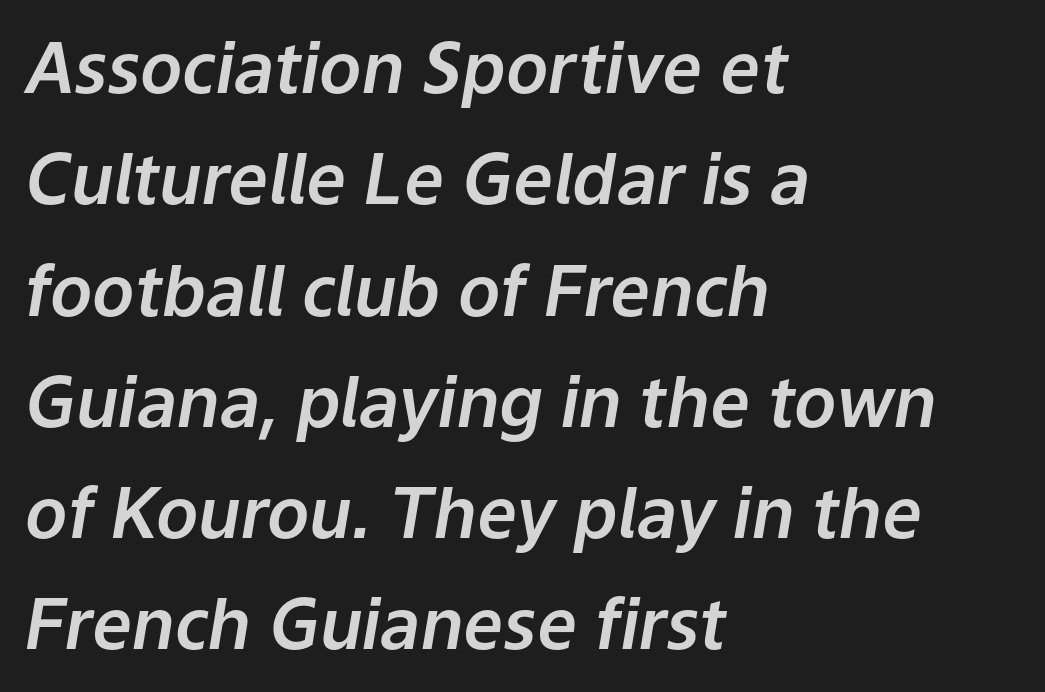
Q: Is the text italic (slanted)? A: Yes, it leans right by about 9 degrees.
Q: Is the text underlined? A: No.
Q: How is the paragraph aligned? A: Left-aligned.
Q: Is the spacing between letters normal or unusually wide? A: Normal.
Q: Is the spacing between lines tight, normal or loose? A: Normal.
Q: Width (condensed, normal, or wide)? A: Normal.
Q: Stroke contrast? A: Low.
Q: x-height? A: Medium.
Q: Monospaced? A: No.
